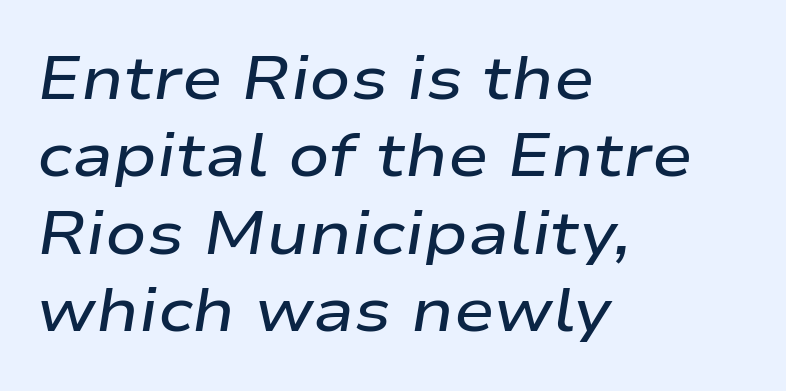
{"italic": "yes", "lean": "right", "slant_degrees": 9, "bold": "semi", "weight": "semibold", "width": "wide", "stroke_contrast": "low", "x_height": "medium", "monospaced": "no", "underline": "no", "align": "left", "line_spacing": "normal", "line_spacing_ratio": 1.27, "letter_spacing": "normal", "letter_spacing_em": 0.0, "glyph_px": 61}
